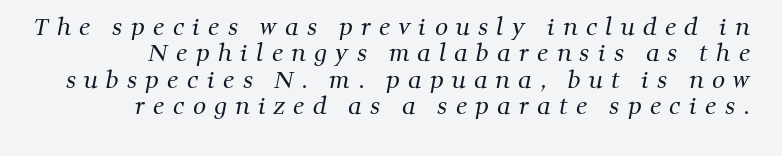
Q: Is the text bold? A: No.
Q: Is the text underlined? A: No.
Q: Is the spacing between letters normal or unusually wide? A: Unusually wide.
Q: Is the spacing between lines tight, normal or loose? A: Tight.
